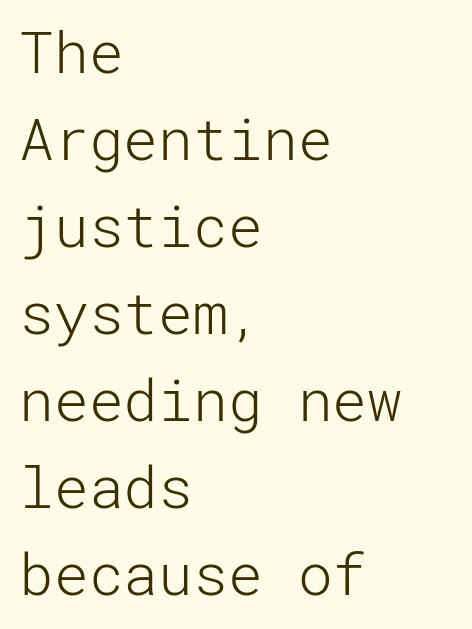
The image shows 58 px light sans-serif type, upright; set left-aligned, normal line spacing (1.5x), normal letter spacing, not underlined; low stroke contrast and a medium x-height.
